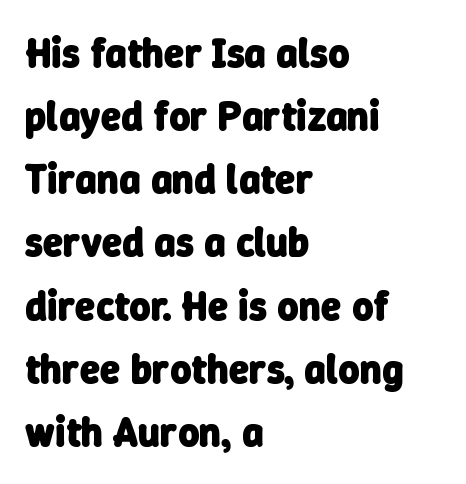
Check the space under the baseline: it is left empty. In terms of weight, the rendering is a true, heavy bold. Is this a fixed-width face? No — the glyphs have proportional, varying widths. Is the letter spacing exaggerated? No — it looks like the ordinary default. Does the copy run flush right? No — it runs flush left.
